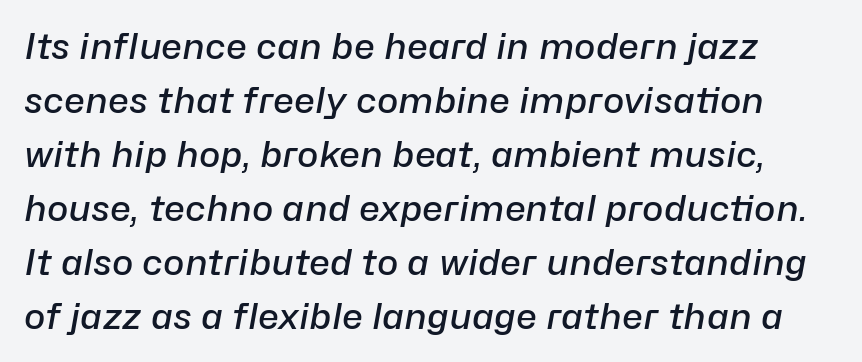
Slightly chunky letters — semibold, I'd say, not full bold. Tracking value appears to be zero — textbook default spacing. Check the space under the baseline: it is left empty. Is this a fixed-width face? No — the glyphs have proportional, varying widths. It's the slanting kind of type.
